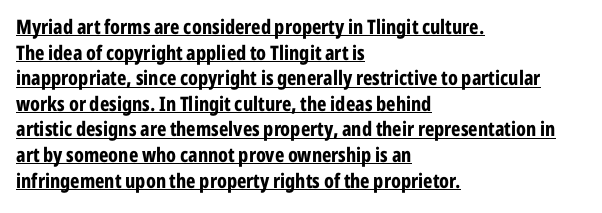
The glyphs have the mass of a bold cut. Vertical strokes here are truly vertical. If you drew a ruler down the left edge, every line would touch it. Is there much room between lines? A standard amount, neither cramped nor airy.
